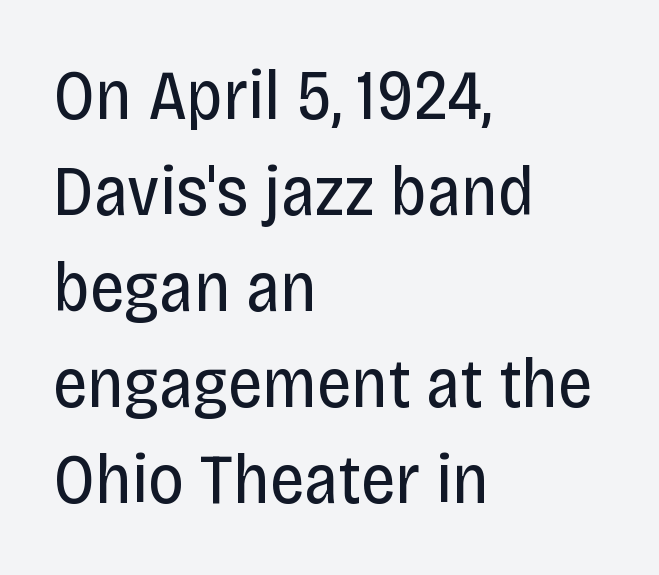
The image shows 70 px regular-weight, condensed sans-serif type, upright; set left-aligned, normal line spacing (1.37x), normal letter spacing, not underlined; low stroke contrast and a large x-height.
